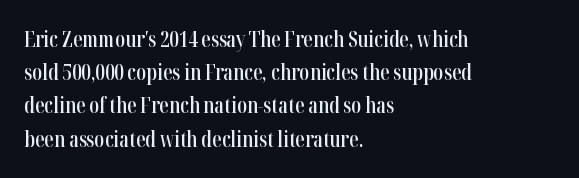
Q: Is the text bold? A: Semi-bold.
Q: Is the text italic (slanted)? A: No, it is upright.
Q: Is the text underlined? A: No.
Q: How is the paragraph aligned? A: Left-aligned.
Q: Is the spacing between letters normal or unusually wide? A: Normal.
Q: Is the spacing between lines tight, normal or loose? A: Normal.
